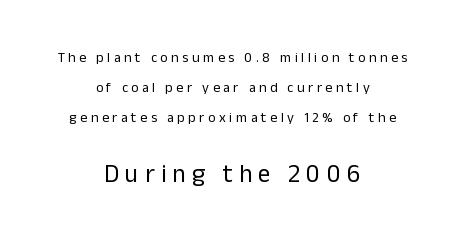
Q: Is the text bold? A: No.
Q: Is the text italic (slanted)? A: No, it is upright.
Q: Is the text underlined? A: No.
Q: How is the paragraph aligned? A: Centered.
Q: Is the spacing between letters normal or unusually wide? A: Unusually wide.
Q: Is the spacing between lines tight, normal or loose? A: Loose.
Q: Which block of text is set in a larger size, the first (top) or the second (bottom)? A: The second (bottom) one.
